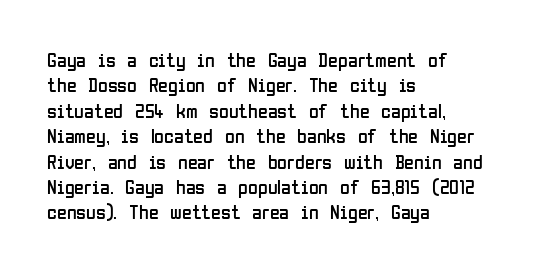
The image shows 20 px text type, upright; set left-aligned, normal line spacing (1.27x), normal letter spacing, not underlined.
